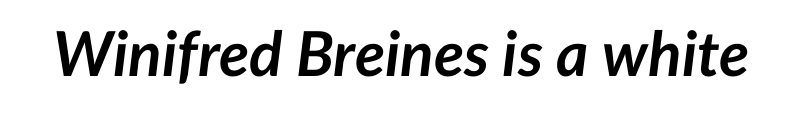
The passage shown is typed in a proportional face where columns would drift. No word sits above an underline. The typesetting leans heavy: a genuine bold. The rendering applies a slant to the glyphs.
